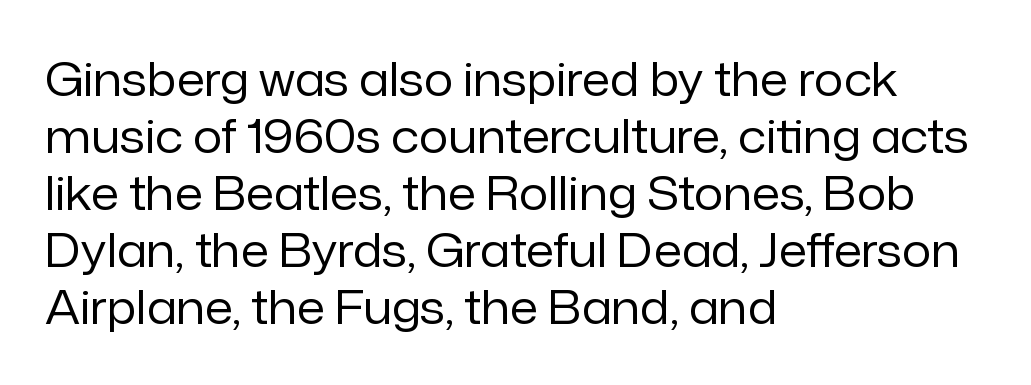
{"serif": "no", "italic": "no", "bold": "no", "weight": "regular", "width": "normal", "stroke_contrast": "low", "x_height": "medium", "monospaced": "no", "underline": "no", "align": "left", "line_spacing_ratio": 1.24, "letter_spacing": "normal", "letter_spacing_em": 0.0, "glyph_px": 46}
